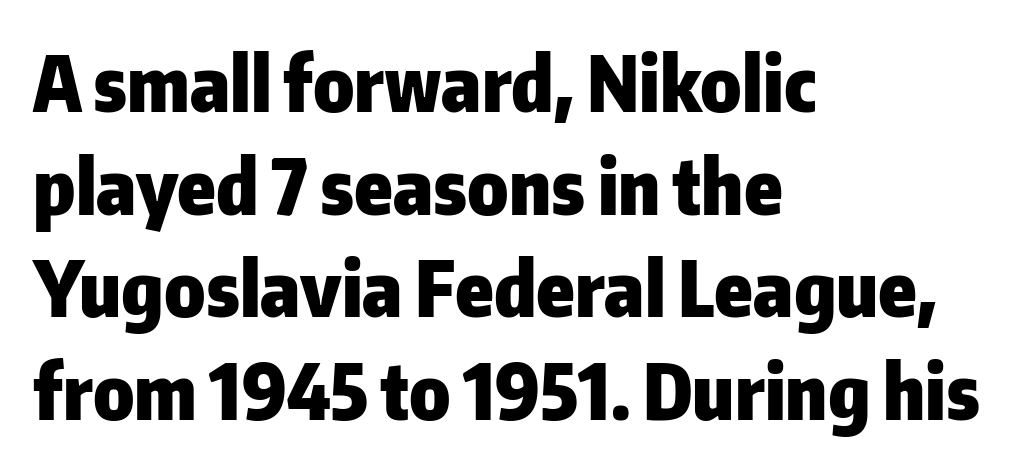
{"serif": "no", "italic": "no", "bold": "yes", "weight": "heavy", "width": "normal", "stroke_contrast": "low", "x_height": "medium", "monospaced": "no", "underline": "no", "align": "left", "line_spacing": "normal", "line_spacing_ratio": 1.35, "letter_spacing": "normal", "letter_spacing_em": 0.0, "glyph_px": 76}
